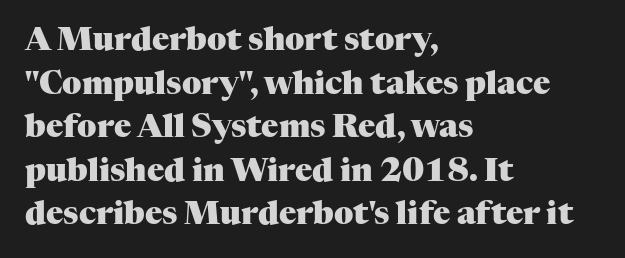
Q: Is the text bold? A: Yes.
Q: Is the text italic (slanted)? A: No, it is upright.
Q: Is the typeface a serif or a sans-serif typeface? A: Serif.
Q: Is the text underlined? A: No.
Q: How is the paragraph aligned? A: Left-aligned.
Q: Is the spacing between letters normal or unusually wide? A: Normal.
Q: Is the spacing between lines tight, normal or loose? A: Normal.
Q: Width (condensed, normal, or wide)? A: Normal.
Q: Stroke contrast? A: Medium.
Q: x-height? A: Medium.
Q: Monospaced? A: No.
